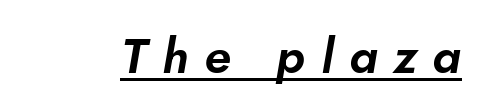
The passage shown has open, widely tracked lettering throughout. These characters rest on top of a visible drawn line. Do the characters align in a grid? No, the font is proportional. The axis of the letterforms is tilted away from vertical.
